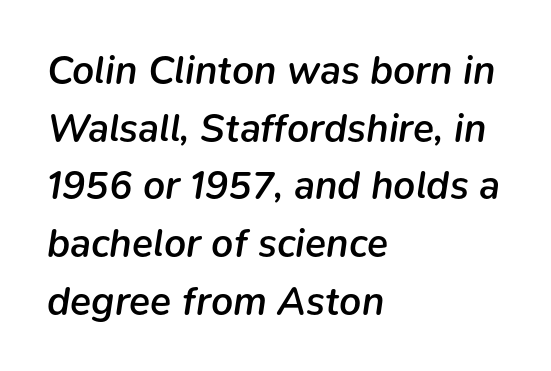
The whole block is typeset with a tilt. The rendering uses natural spacing where letterforms have individual widths. No word sits above an underline. The line texture is even and compact thanks to regular tracking. Set as a demibold, roughly 600 on the weight scale.
